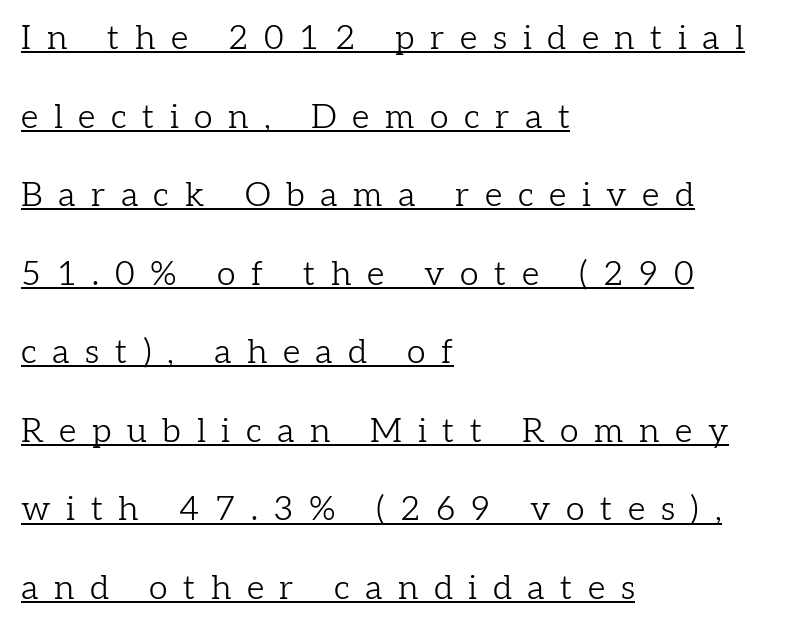
Q: Is the text bold? A: No.
Q: Is the text italic (slanted)? A: No, it is upright.
Q: Is the typeface a serif or a sans-serif typeface? A: Serif.
Q: Is the text underlined? A: Yes.
Q: How is the paragraph aligned? A: Left-aligned.
Q: Is the spacing between letters normal or unusually wide? A: Unusually wide.
Q: Is the spacing between lines tight, normal or loose? A: Loose.
Q: Width (condensed, normal, or wide)? A: Normal.
Q: Stroke contrast? A: Low.
Q: x-height? A: Medium.
Q: Monospaced? A: No.
